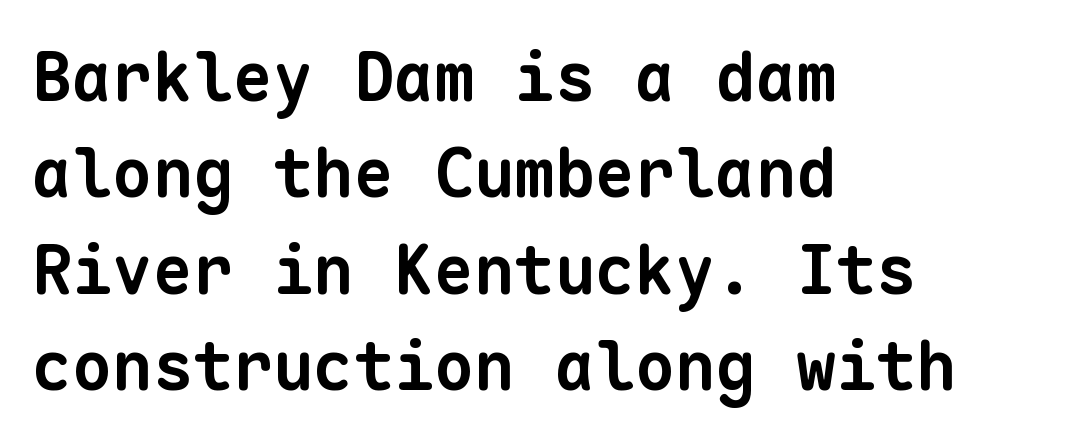
Q: Is the text bold? A: Yes.
Q: Is the typeface a serif or a sans-serif typeface? A: Sans-serif.
Q: Is the text underlined? A: No.
Q: How is the paragraph aligned? A: Left-aligned.
Q: Is the spacing between letters normal or unusually wide? A: Normal.
Q: Is the spacing between lines tight, normal or loose? A: Normal.
Q: Width (condensed, normal, or wide)? A: Normal.
Q: Stroke contrast? A: Low.
Q: x-height? A: Medium.
Q: Monospaced? A: Yes.
